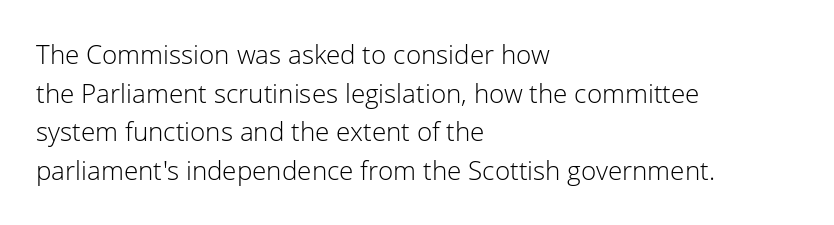
Posture: vertical. The weight tops out at a normal text grade. Words appear dense and cohesive because spacing is normal. If you drew a ruler down the left edge, every line would touch it. Line spacing here is normal. Underline: absent.
